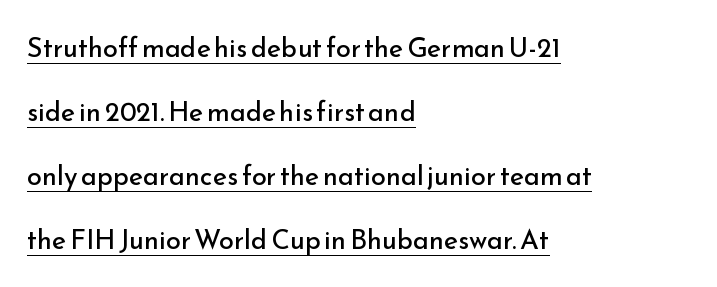
The image shows 27 px text type, upright; set left-aligned, loose line spacing (2.37x), normal letter spacing, underlined.
